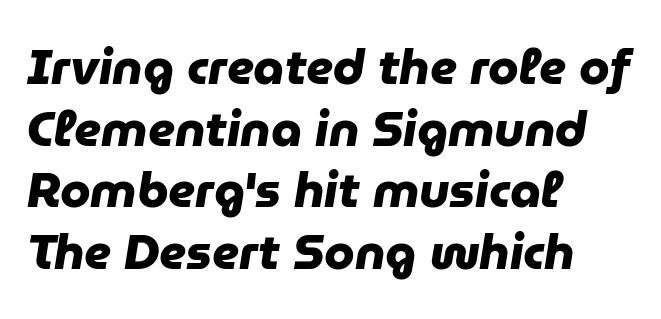
The image shows 49 px heavy sans-serif type; set left-aligned, normal line spacing (1.26x), normal letter spacing, not underlined; low stroke contrast and a medium x-height.
